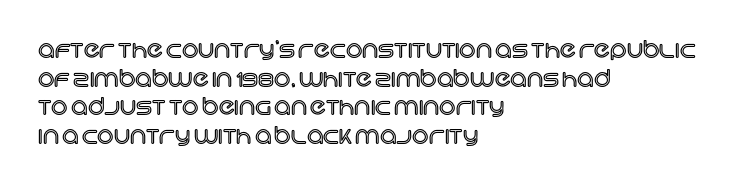
Q: Is the text italic (slanted)? A: No, it is upright.
Q: Is the text underlined? A: No.
Q: How is the paragraph aligned? A: Left-aligned.
Q: Is the spacing between letters normal or unusually wide? A: Normal.
Q: Is the spacing between lines tight, normal or loose? A: Normal.
